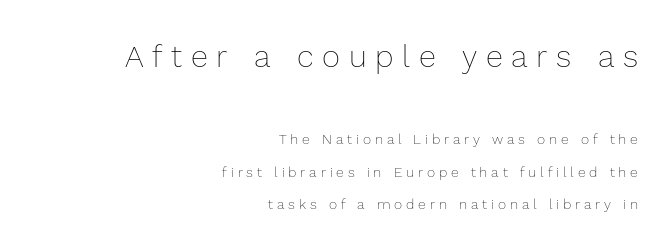
The image shows 31 px thin type, upright; set right-aligned, loose line spacing (2.31x), unusually wide letter spacing (+0.28 em), not underlined; the first (top) block is 2.21x larger; a medium x-height.
